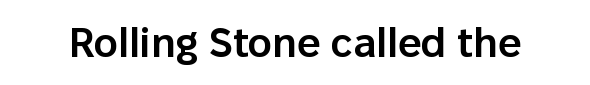
Q: Is the text bold? A: Semi-bold.
Q: Is the text italic (slanted)? A: No, it is upright.
Q: Is the typeface a serif or a sans-serif typeface? A: Sans-serif.
Q: Is the text underlined? A: No.
Q: Is the spacing between letters normal or unusually wide? A: Normal.
Q: Width (condensed, normal, or wide)? A: Normal.
Q: Stroke contrast? A: Low.
Q: x-height? A: Medium.
Q: Monospaced? A: No.
